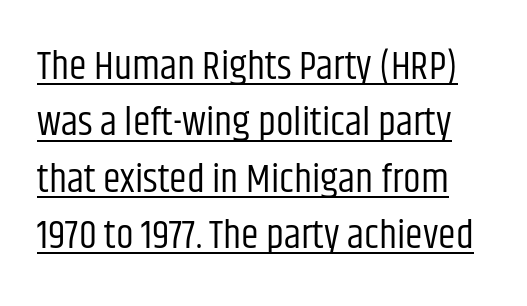
Q: Is the text bold? A: No.
Q: Is the text italic (slanted)? A: No, it is upright.
Q: Is the typeface a serif or a sans-serif typeface? A: Sans-serif.
Q: Is the text underlined? A: Yes.
Q: Is the spacing between letters normal or unusually wide? A: Normal.
Q: Is the spacing between lines tight, normal or loose? A: Normal.
Q: Width (condensed, normal, or wide)? A: Condensed.
Q: Stroke contrast? A: Low.
Q: x-height? A: Large.
Q: Monospaced? A: No.
